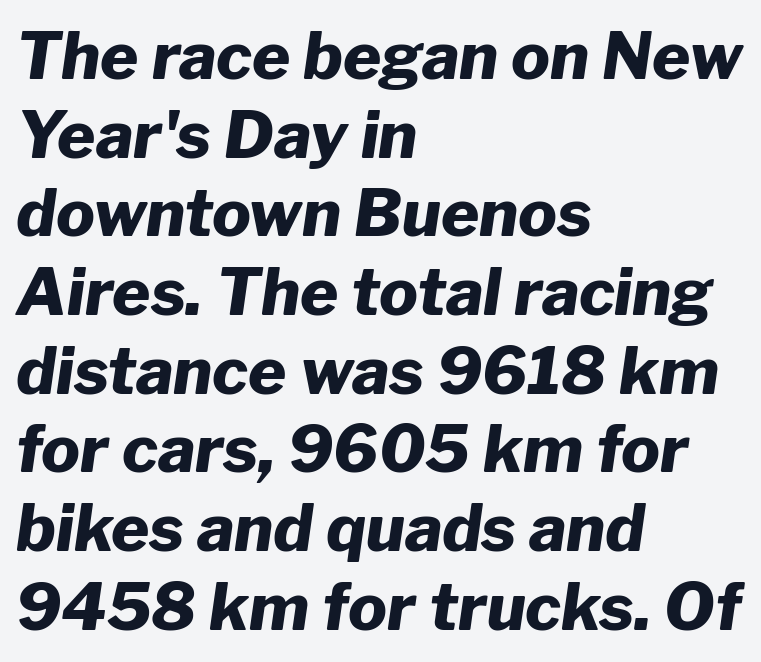
Q: Is the text bold? A: Yes.
Q: Is the text italic (slanted)? A: Yes, it leans right by about 8 degrees.
Q: Is the text underlined? A: No.
Q: How is the paragraph aligned? A: Left-aligned.
Q: Is the spacing between letters normal or unusually wide? A: Normal.
Q: Width (condensed, normal, or wide)? A: Normal.
Q: Stroke contrast? A: Low.
Q: x-height? A: Medium.
Q: Monospaced? A: No.
